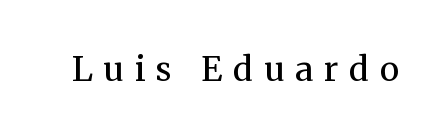
{"serif": "yes", "italic": "no", "bold": "no", "weight": "regular", "width": "normal", "stroke_contrast": "medium", "x_height": "medium", "monospaced": "no", "underline": "no", "letter_spacing": "wide", "letter_spacing_em": 0.32, "glyph_px": 34}
